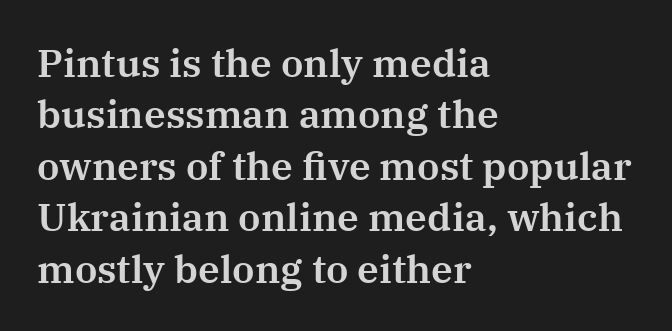
The image shows 39 px serif type, upright; set left-aligned, normal line spacing (1.32x), normal letter spacing, not underlined; medium stroke contrast and a medium x-height.
